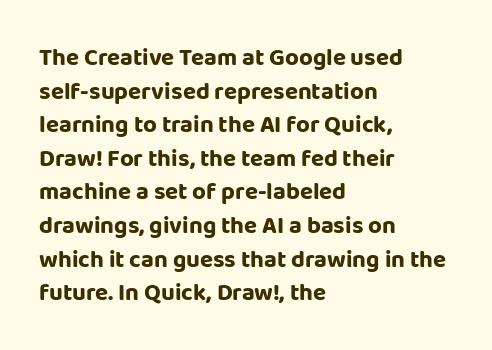
The image shows 24 px bold type, upright; set left-aligned, normal line spacing (1.4x), normal letter spacing, not underlined.
